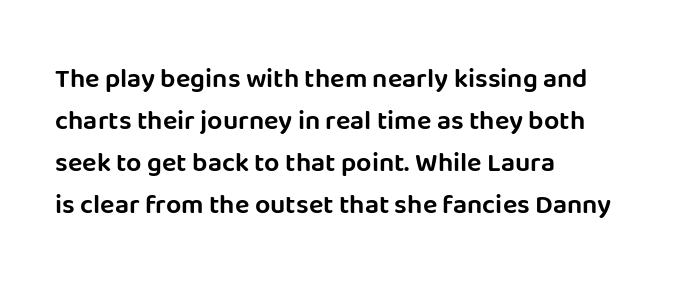
The image shows 27 px text type, upright; set left-aligned, normal line spacing (1.56x), normal letter spacing, not underlined.
